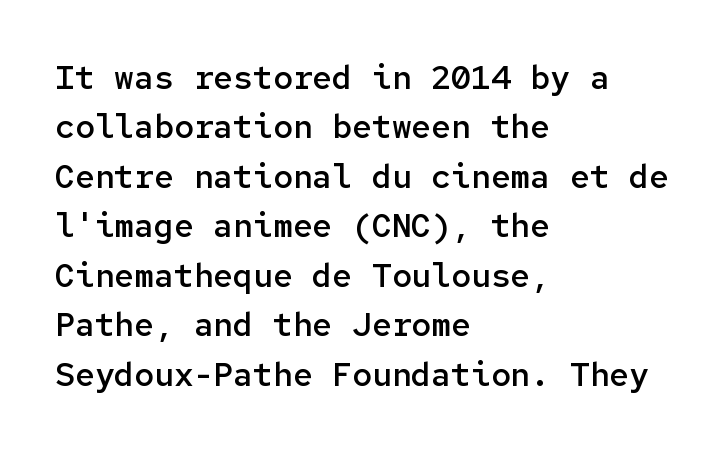
You could count columns in this text — the font is strictly monospaced. The compositor pushed each line to the left boundary. Glyph-to-glyph distance matches everyday printed text. Descenders are the only things crossing below the line.
